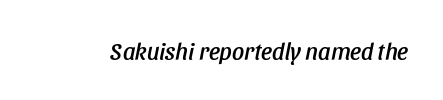
The image shows 24 px text type, italic (leaning right); set normal letter spacing, not underlined.
